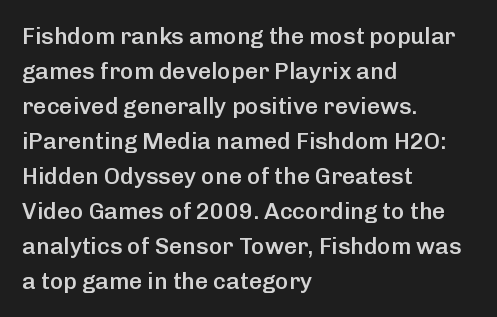
Teacher's note: observe the even left margin — that is flush-left alignment. The letters stand upright; this is a roman face. The string is rendered with underlining switched off. A somewhat darkened texture: the type is semibold rather than bold.
